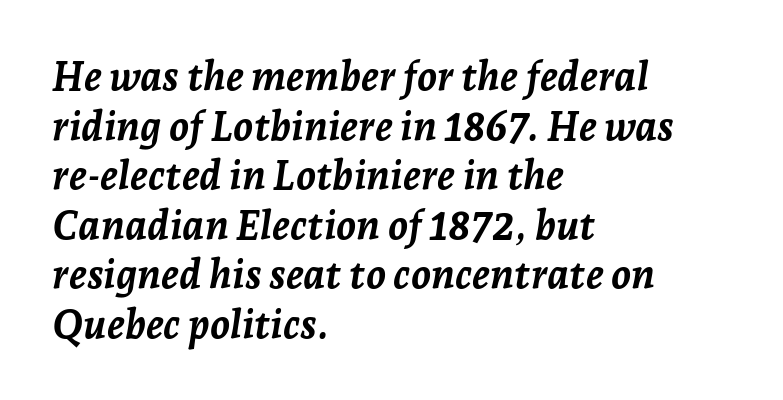
The image shows 40 px semibold type, italic (leaning right); set left-aligned, line spacing 1.24x, normal letter spacing, not underlined; low stroke contrast and a medium x-height.
